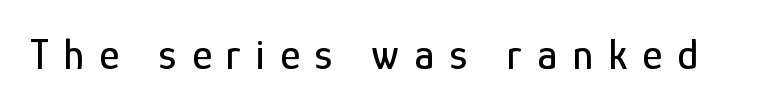
The image shows 43 px condensed sans-serif type, upright; set unusually wide letter spacing (+0.35 em), not underlined; low stroke contrast and a medium x-height.
